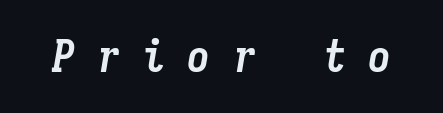
Q: Is the text bold? A: Yes.
Q: Is the text italic (slanted)? A: Yes, it leans right by about 9 degrees.
Q: Is the text underlined? A: No.
Q: Is the spacing between letters normal or unusually wide? A: Unusually wide.
Q: Width (condensed, normal, or wide)? A: Condensed.
Q: Stroke contrast? A: Low.
Q: x-height? A: Medium.
Q: Monospaced? A: Yes.
